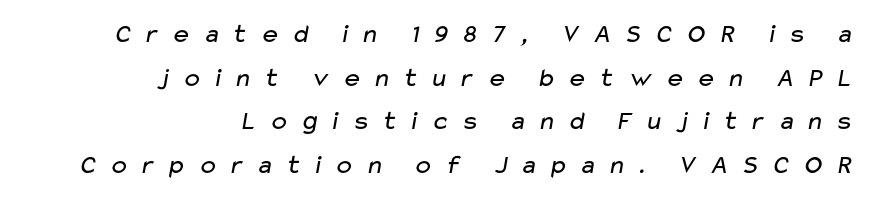
The image shows 27 px text type; set right-aligned, normal line spacing (1.62x), unusually wide letter spacing (+0.4 em), not underlined.
